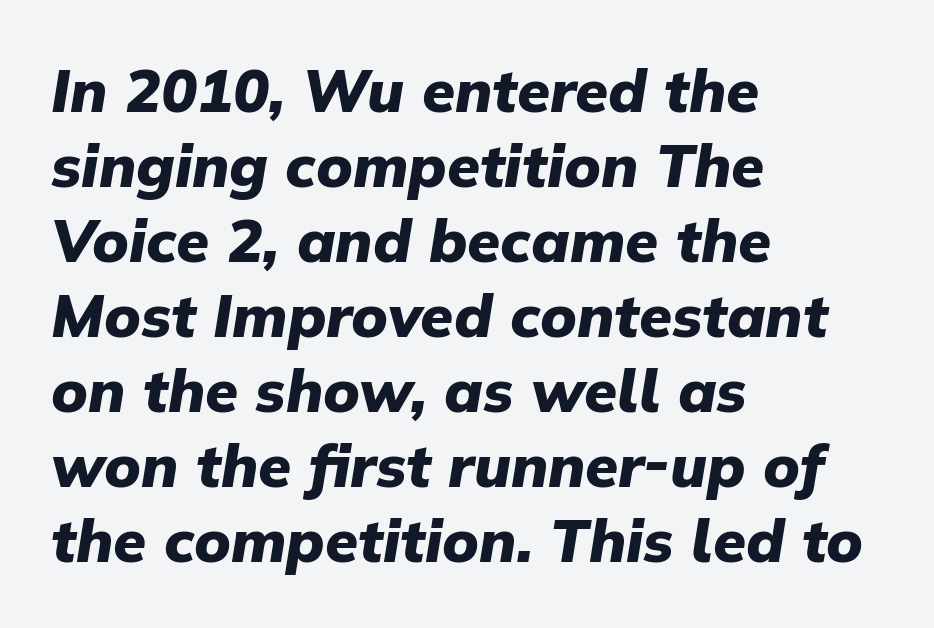
Q: Is the text bold? A: Yes.
Q: Is the text italic (slanted)? A: Yes, it leans right by about 9 degrees.
Q: Is the text underlined? A: No.
Q: How is the paragraph aligned? A: Left-aligned.
Q: Is the spacing between letters normal or unusually wide? A: Normal.
Q: Is the spacing between lines tight, normal or loose? A: Normal.
Q: Width (condensed, normal, or wide)? A: Normal.
Q: Stroke contrast? A: Low.
Q: x-height? A: Medium.
Q: Monospaced? A: No.
